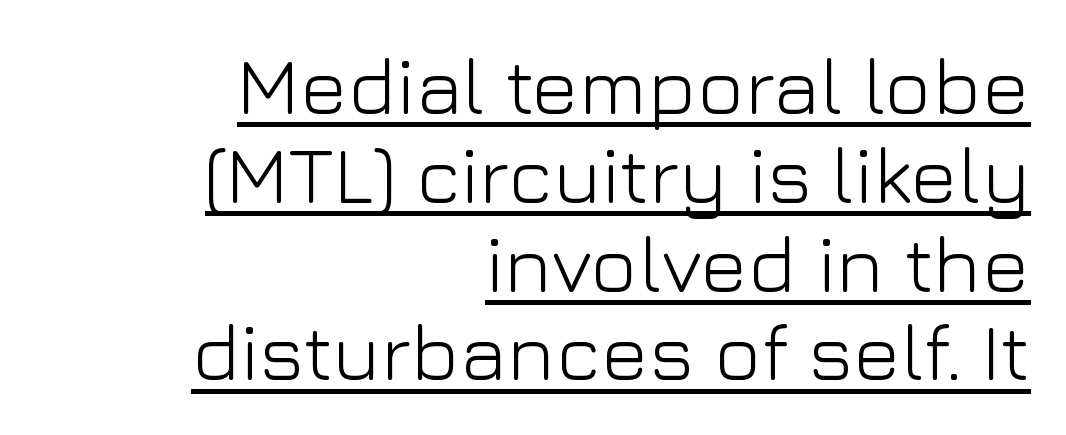
These lines are rendered in a variable-pitch font. Quick note: not italic, upright. The typesetter has applied underlining to the passage shown. Typeset ragged left — the right edge is the straight one.
